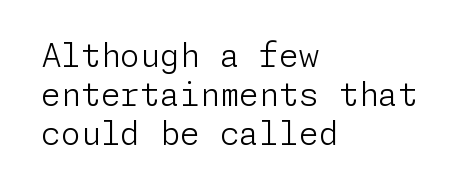
Q: Is the text bold? A: No.
Q: Is the text italic (slanted)? A: No, it is upright.
Q: Is the typeface a serif or a sans-serif typeface? A: Sans-serif.
Q: Is the text underlined? A: No.
Q: How is the paragraph aligned? A: Left-aligned.
Q: Is the spacing between letters normal or unusually wide? A: Normal.
Q: Width (condensed, normal, or wide)? A: Normal.
Q: Stroke contrast? A: Low.
Q: x-height? A: Medium.
